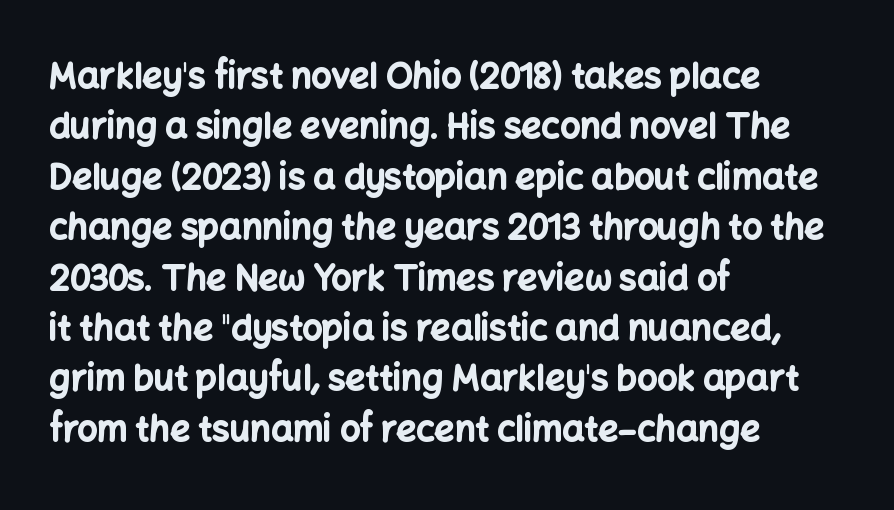
Q: Is the text bold? A: Yes.
Q: Is the text italic (slanted)? A: No, it is upright.
Q: Is the typeface a serif or a sans-serif typeface? A: Sans-serif.
Q: Is the text underlined? A: No.
Q: How is the paragraph aligned? A: Left-aligned.
Q: Is the spacing between letters normal or unusually wide? A: Normal.
Q: Is the spacing between lines tight, normal or loose? A: Normal.
Q: Width (condensed, normal, or wide)? A: Normal.
Q: Stroke contrast? A: Low.
Q: x-height? A: Medium.
Q: Monospaced? A: No.
